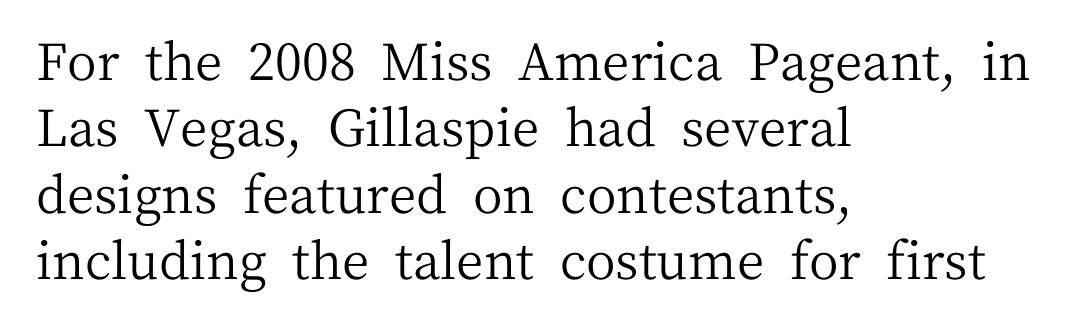
A typesetter would call this proportional, since set widths differ per character. Look at the bottom of the vertical strokes: they flare into serifs here. The area under the type is left untouched. Unlike italic type, these characters show no tilt at all. The rag falls on the right side of this text block.
